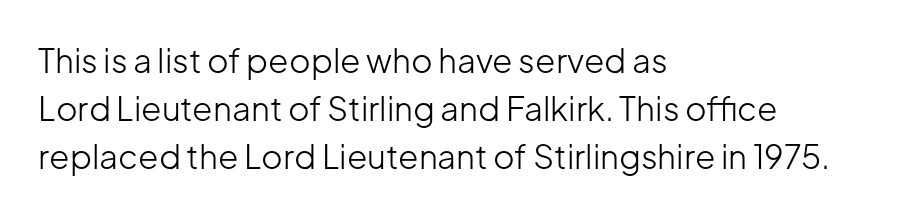
The image shows 33 px light sans-serif type, upright; set left-aligned, normal line spacing (1.45x), normal letter spacing, not underlined; low stroke contrast and a medium x-height.
